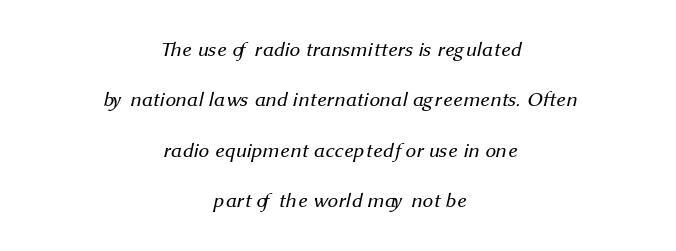
The image shows 21 px text type; set centered, loose line spacing (2.4x), normal letter spacing, not underlined.
